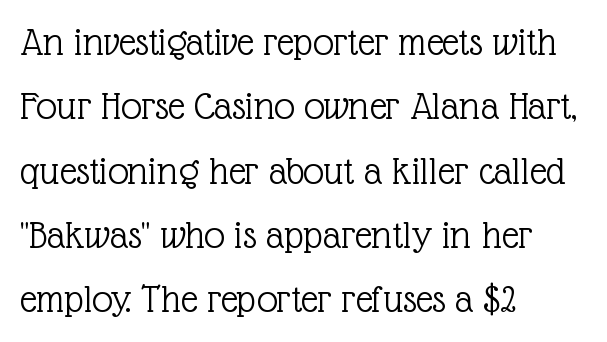
The type is set solid horizontally, with unmodified tracking. Where is the straight margin? On the left. Is the type heavy? It reads as light-to-regular instead. Plain, unruled lines of type.
